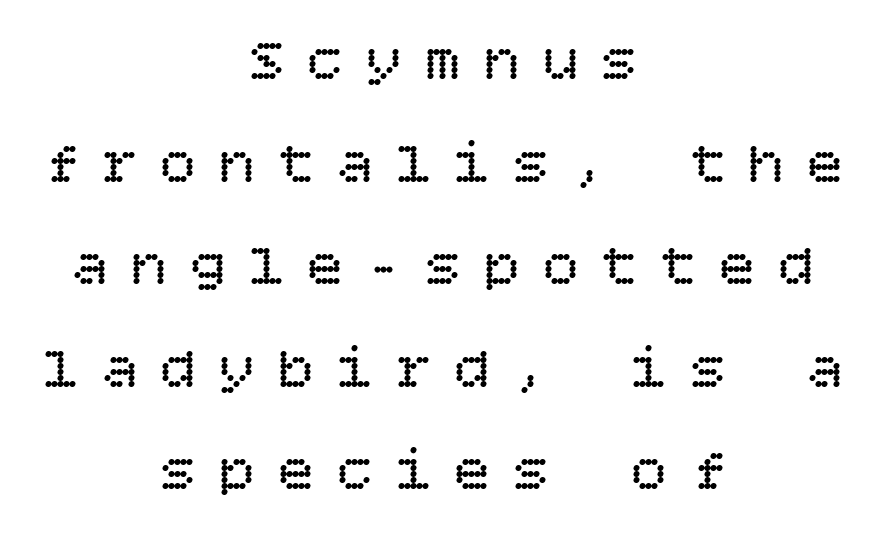
Q: Is the text bold? A: No.
Q: Is the text italic (slanted)? A: No, it is upright.
Q: Is the text underlined? A: No.
Q: How is the paragraph aligned? A: Centered.
Q: Is the spacing between letters normal or unusually wide? A: Unusually wide.
Q: Width (condensed, normal, or wide)? A: Normal.
Q: Stroke contrast? A: Low.
Q: x-height? A: Large.
